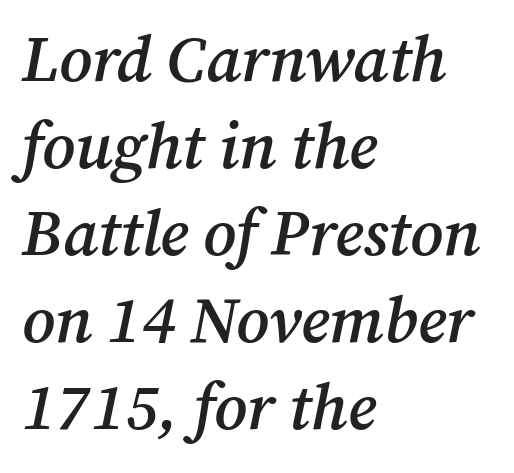
The face used here is proportionally spaced, like ordinary book or web type. A typesetter would call this zero additional tracking. Caption: semibold face, moderately heavy strokes. A bare baseline throughout the passage.
